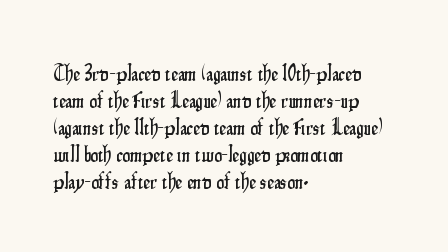
{"italic": "no", "underline": "no", "align": "left", "line_spacing_ratio": 1.23, "letter_spacing": "normal", "letter_spacing_em": 0.0, "glyph_px": 22}
